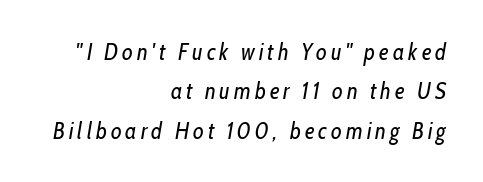
Q: Is the text bold? A: No.
Q: Is the text italic (slanted)? A: Yes, it leans right by about 10 degrees.
Q: Is the text underlined? A: No.
Q: How is the paragraph aligned? A: Right-aligned.
